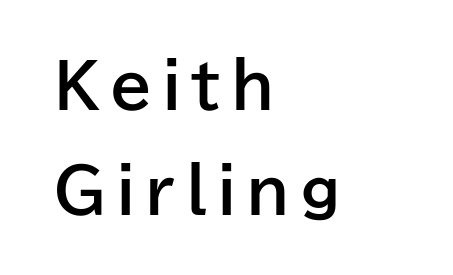
The image shows 61 px bold sans-serif type, upright; set left-aligned, line spacing 1.72x, not underlined; low stroke contrast and a medium x-height.
